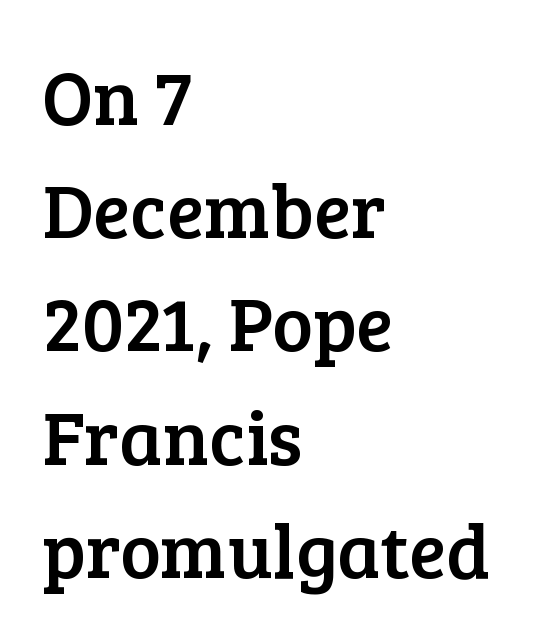
Q: Is the text italic (slanted)? A: No, it is upright.
Q: Is the typeface a serif or a sans-serif typeface? A: Serif.
Q: Is the text underlined? A: No.
Q: How is the paragraph aligned? A: Left-aligned.
Q: Is the spacing between letters normal or unusually wide? A: Normal.
Q: Is the spacing between lines tight, normal or loose? A: Normal.
Q: Width (condensed, normal, or wide)? A: Normal.
Q: Stroke contrast? A: Low.
Q: x-height? A: Medium.
Q: Monospaced? A: No.
